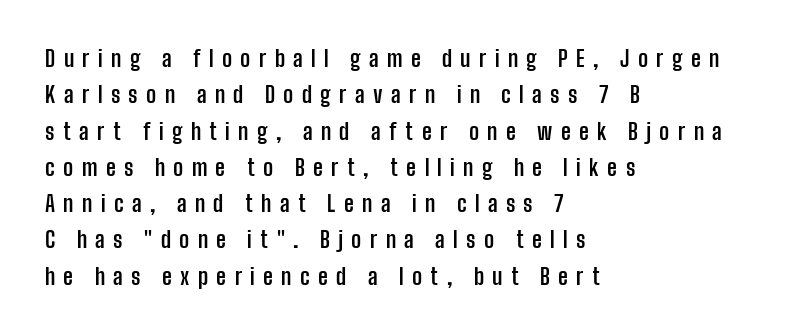
The image shows 22 px bold type, upright; set left-aligned, normal line spacing (1.65x), unusually wide letter spacing (+0.38 em), not underlined.
